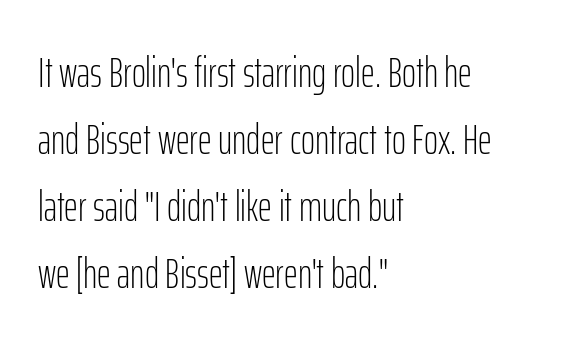
Q: Is the text bold? A: No.
Q: Is the text italic (slanted)? A: No, it is upright.
Q: Is the typeface a serif or a sans-serif typeface? A: Sans-serif.
Q: Is the text underlined? A: No.
Q: How is the paragraph aligned? A: Left-aligned.
Q: Is the spacing between letters normal or unusually wide? A: Normal.
Q: Is the spacing between lines tight, normal or loose? A: Normal.
Q: Width (condensed, normal, or wide)? A: Condensed.
Q: Stroke contrast? A: Low.
Q: x-height? A: Medium.
Q: Monospaced? A: No.
